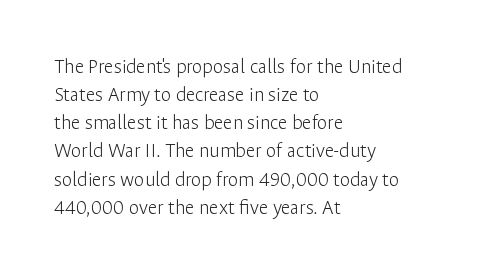
Q: Is the text bold? A: No.
Q: Is the text italic (slanted)? A: No, it is upright.
Q: Is the text underlined? A: No.
Q: How is the paragraph aligned? A: Left-aligned.
Q: Is the spacing between letters normal or unusually wide? A: Normal.
Q: Is the spacing between lines tight, normal or loose? A: Normal.
